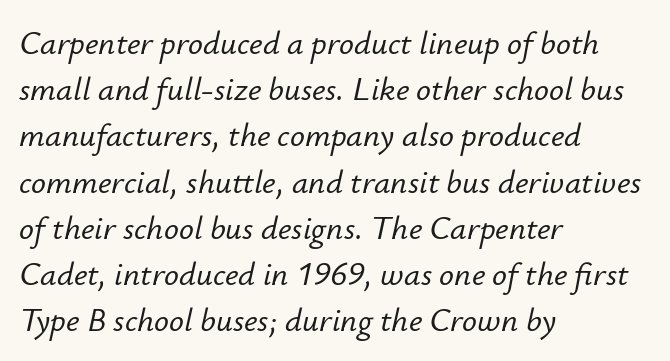
The image shows 33 px text type, italic (leaning right); set left-aligned, normal line spacing (1.4x), normal letter spacing, not underlined; low stroke contrast and a small x-height.
